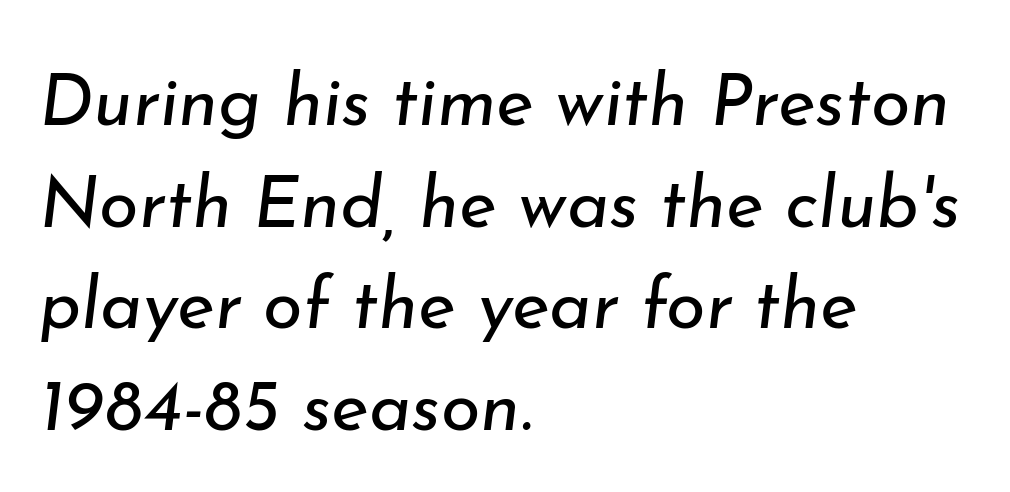
The image shows 72 px regular-weight type, italic (leaning right); set left-aligned, normal line spacing (1.41x), normal letter spacing, not underlined; low stroke contrast and a small x-height.
